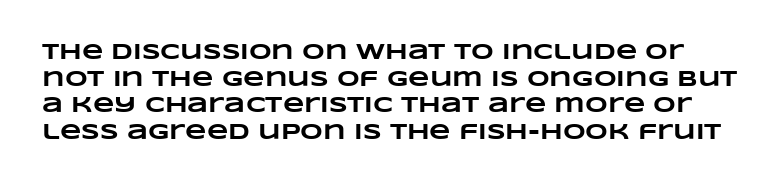
Tracking value appears to be zero — textbook default spacing. I'd describe the lettering as bold — thick and assertive. Rule under the text: the space is simply empty.
